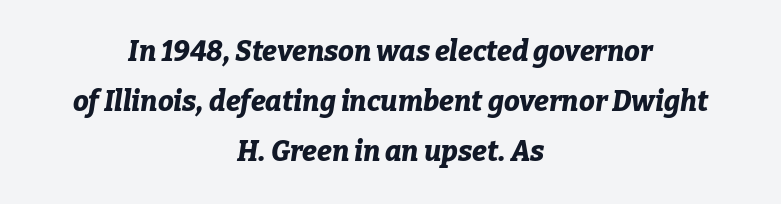
{"italic": "yes", "lean": "right", "slant_degrees": 9, "bold": "yes", "weight": "bold", "width": "normal", "stroke_contrast": "low", "x_height": "medium", "monospaced": "no", "underline": "no", "align": "center", "line_spacing_ratio": 1.79, "letter_spacing": "normal", "letter_spacing_em": 0.0, "glyph_px": 28}
